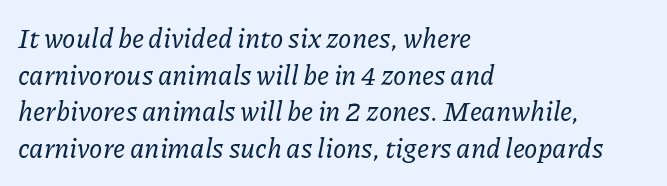
{"italic": "yes", "lean": "right", "slant_degrees": 11, "underline": "no", "align": "left", "line_spacing": "normal", "line_spacing_ratio": 1.36, "letter_spacing": "normal", "letter_spacing_em": 0.0, "glyph_px": 27}
